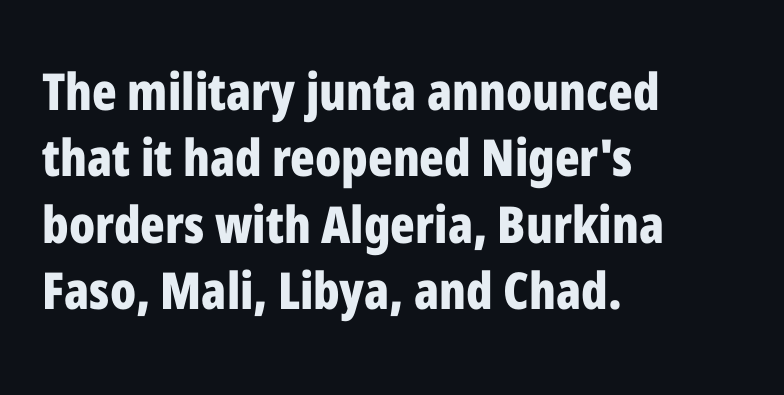
{"serif": "no", "italic": "no", "bold": "yes", "weight": "bold", "width": "condensed", "stroke_contrast": "low", "x_height": "medium", "monospaced": "no", "underline": "no", "align": "left", "line_spacing": "normal", "line_spacing_ratio": 1.3, "letter_spacing": "normal", "letter_spacing_em": 0.0, "glyph_px": 51}
